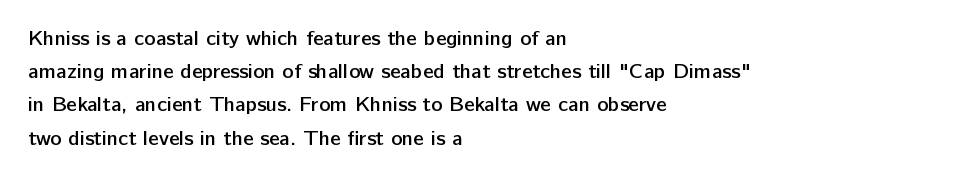
A typesetter would call this zero additional tracking. The foot of each line stays bare and open. Whoever set this chose a conventional vertical rhythm. Short and long lines alike share a common starting point at left. Stems and bowls a touch heavier than normal — semibold. The lettering stays uniformly vertical, giving the passage a roman look.
